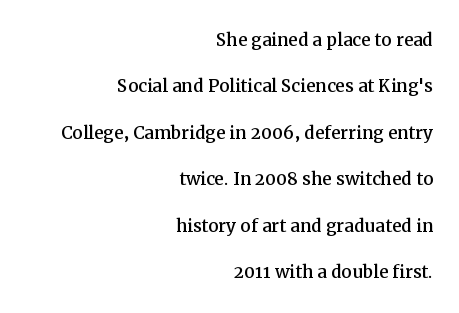
{"italic": "no", "underline": "no", "align": "right", "line_spacing": "loose", "line_spacing_ratio": 2.02, "letter_spacing": "normal", "letter_spacing_em": 0.0, "glyph_px": 23}
